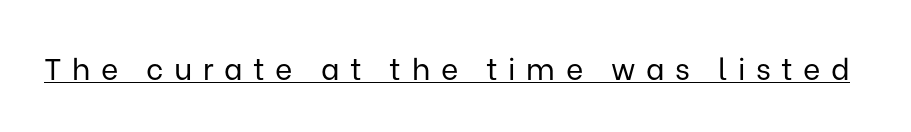
Nope, no serifs anywhere on these letters. This is not heavy type; no bold has been used. Style check: upright. This sample has the flowing, uneven cadence of proportional lettering. Decoration check: the copy is underlined. The letters are spread apart with noticeably loose tracking.
